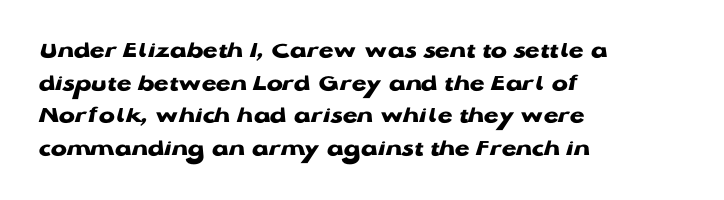
{"italic": "no", "bold": "yes", "underline": "no", "align": "left", "line_spacing": "normal", "line_spacing_ratio": 1.36, "letter_spacing": "normal", "letter_spacing_em": 0.0, "glyph_px": 24}
